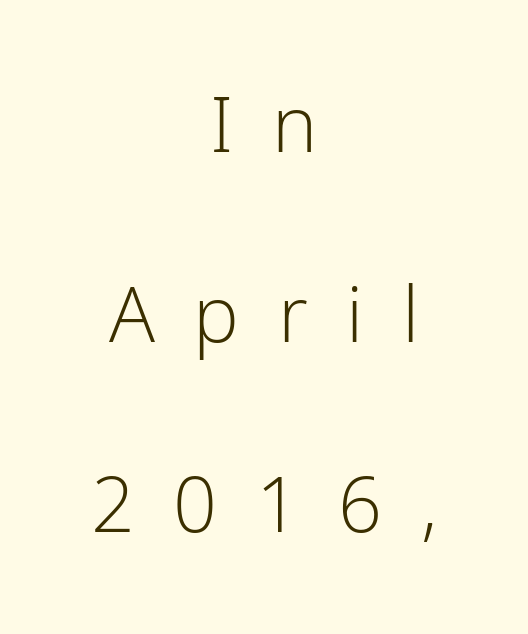
{"serif": "no", "italic": "no", "bold": "no", "weight": "light", "width": "normal", "stroke_contrast": "low", "x_height": "medium", "monospaced": "no", "underline": "no", "align": "center", "line_spacing": "loose", "line_spacing_ratio": 2.47, "letter_spacing": "wide", "letter_spacing_em": 0.5, "glyph_px": 77}
